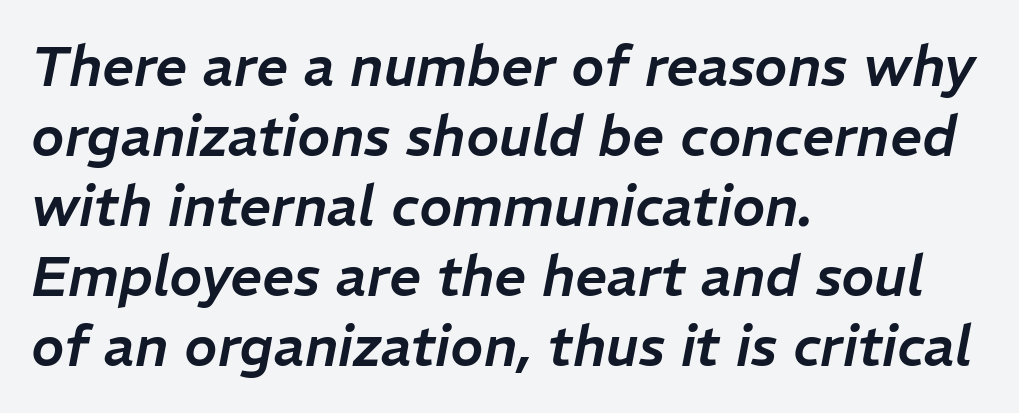
The image shows 56 px text type, italic (leaning right); set left-aligned, normal line spacing (1.25x), normal letter spacing, not underlined; low stroke contrast and a medium x-height.
